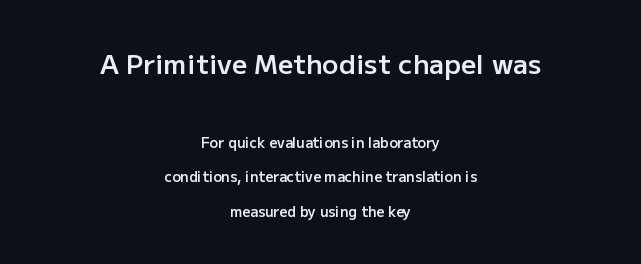
Nobody touched the tracking dial on this one. The letters stand straight up with perfectly vertical stems. Character size in the leading block exceeds that of the trailing block. In terms of leading, this rendering errs on the spacious side. Decoration check: the copy has no underline.
